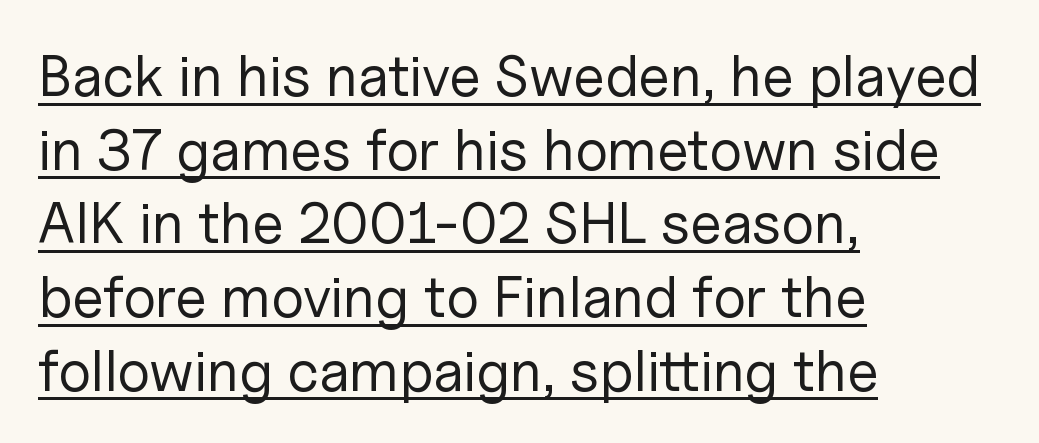
{"serif": "no", "italic": "no", "bold": "no", "weight": "regular", "width": "normal", "stroke_contrast": "low", "x_height": "medium", "monospaced": "no", "underline": "yes", "align": "left", "line_spacing": "normal", "line_spacing_ratio": 1.27, "letter_spacing": "normal", "letter_spacing_em": 0.0, "glyph_px": 58}
